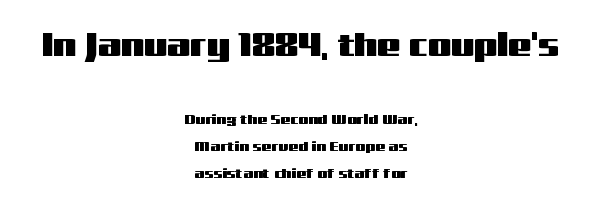
The image shows 33 px wide sans-serif type, upright; set centered, loose line spacing (1.91x), normal letter spacing, not underlined; the first (top) block is 2.36x larger; medium stroke contrast and a medium x-height.
